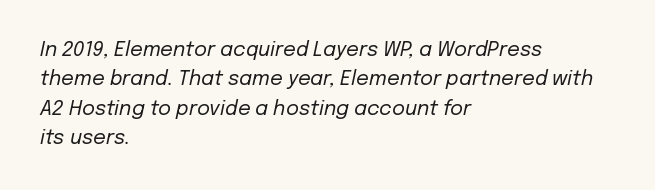
{"italic": "yes", "lean": "right", "slant_degrees": 12, "bold": "no", "underline": "no", "align": "left", "line_spacing": "normal", "line_spacing_ratio": 1.47, "letter_spacing": "normal", "letter_spacing_em": 0.0, "glyph_px": 20}
